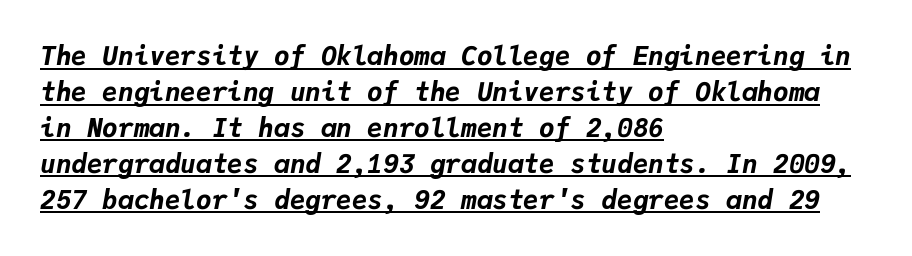
In terms of letterspacing, this is plain default setting. Reading down the column, the eye jumps a familiar distance to each next line. These lines stack with their left ends in a neat column. A full-strength bold gives these letters their thick strokes. The words here are underlined.
